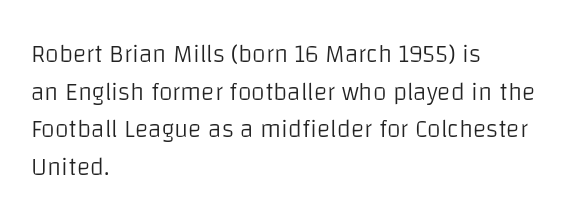
Q: Is the text bold? A: No.
Q: Is the text italic (slanted)? A: No, it is upright.
Q: Is the text underlined? A: No.
Q: How is the paragraph aligned? A: Left-aligned.
Q: Is the spacing between letters normal or unusually wide? A: Normal.
Q: Is the spacing between lines tight, normal or loose? A: Normal.
